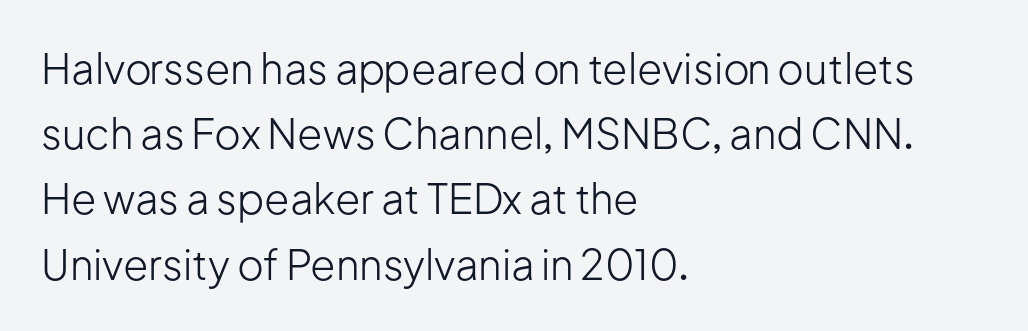
{"serif": "no", "italic": "no", "bold": "no", "weight": "light", "width": "normal", "stroke_contrast": "low", "x_height": "medium", "monospaced": "no", "underline": "no", "align": "left", "line_spacing": "normal", "line_spacing_ratio": 1.59, "letter_spacing": "normal", "letter_spacing_em": 0.0, "glyph_px": 41}
